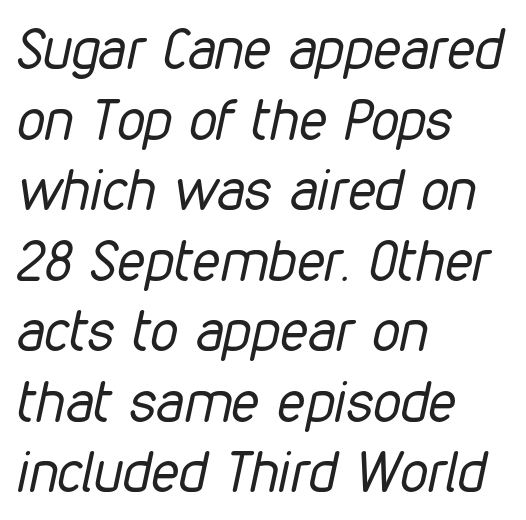
{"italic": "yes", "lean": "right", "slant_degrees": 12, "bold": "no", "weight": "regular", "width": "condensed", "stroke_contrast": "low", "x_height": "medium", "monospaced": "no", "underline": "no", "align": "left", "line_spacing": "normal", "line_spacing_ratio": 1.26, "letter_spacing": "normal", "letter_spacing_em": 0.0, "glyph_px": 56}
